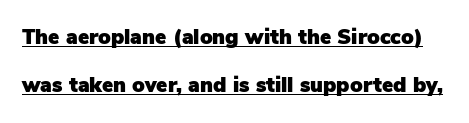
The image shows 21 px text type, upright; set loose line spacing (2.3x), normal letter spacing, underlined.
